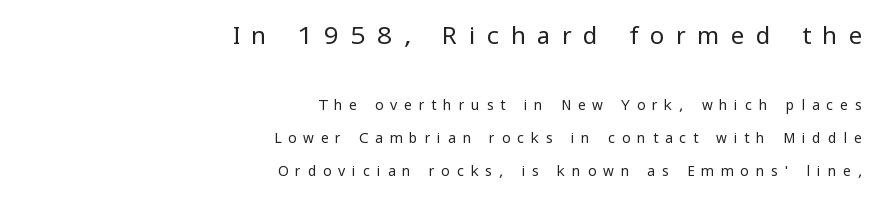
The image shows 24 px text type, upright; set right-aligned, loose line spacing (2.36x), unusually wide letter spacing (+0.48 em), not underlined; the first (top) block is 1.71x larger.
